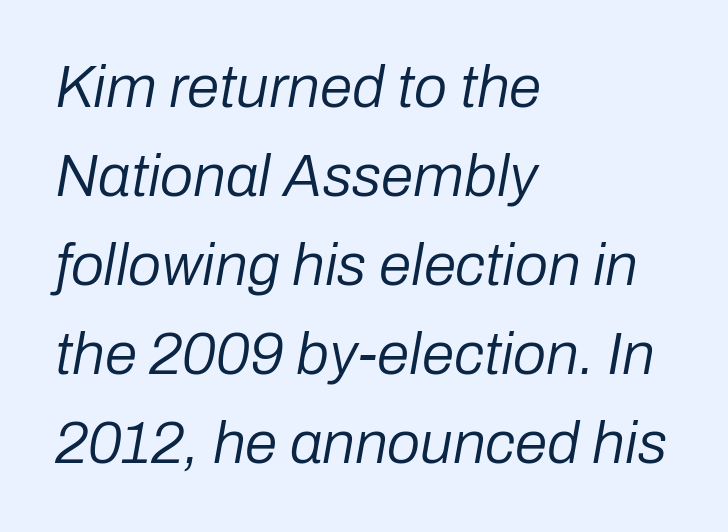
The image shows 59 px regular-weight type, italic (leaning right); set left-aligned, normal line spacing (1.51x), normal letter spacing, not underlined; low stroke contrast and a medium x-height.
